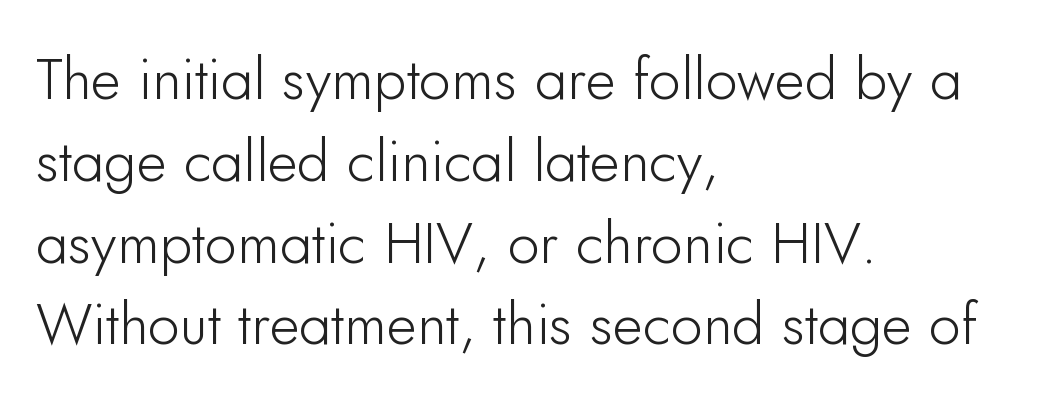
Q: Is the text italic (slanted)? A: No, it is upright.
Q: Is the typeface a serif or a sans-serif typeface? A: Sans-serif.
Q: Is the text underlined? A: No.
Q: How is the paragraph aligned? A: Left-aligned.
Q: Is the spacing between letters normal or unusually wide? A: Normal.
Q: Is the spacing between lines tight, normal or loose? A: Normal.
Q: Width (condensed, normal, or wide)? A: Normal.
Q: Stroke contrast? A: Low.
Q: x-height? A: Small.
Q: Monospaced? A: No.
